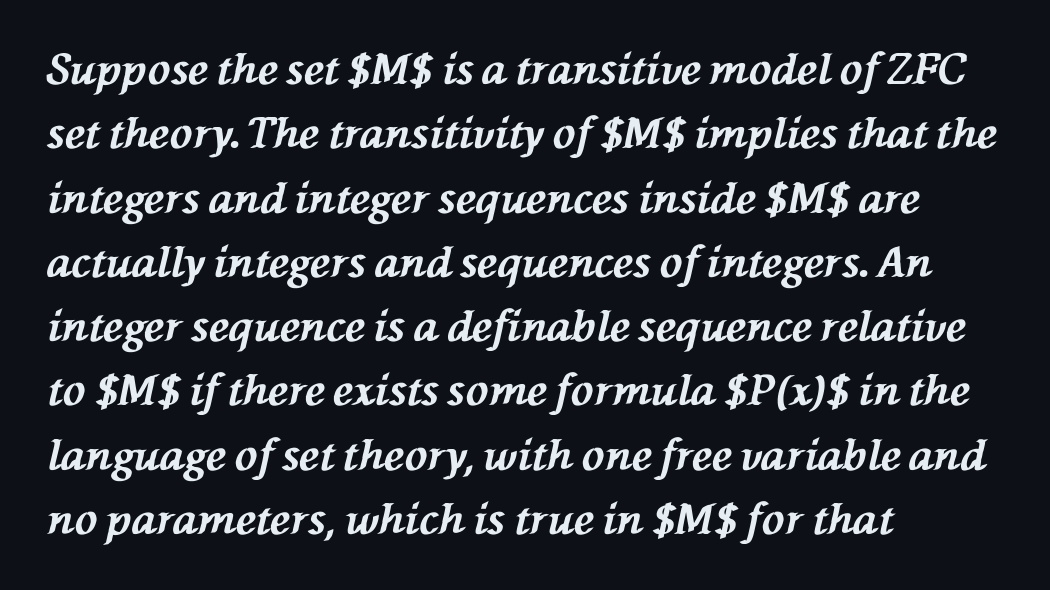
{"italic": "yes", "lean": "left", "slant_degrees": 76, "bold": "yes", "weight": "bold", "width": "normal", "stroke_contrast": "medium", "x_height": "medium", "monospaced": "no", "underline": "no", "align": "left", "line_spacing": "normal", "line_spacing_ratio": 1.53, "letter_spacing": "normal", "letter_spacing_em": 0.0, "glyph_px": 42}
